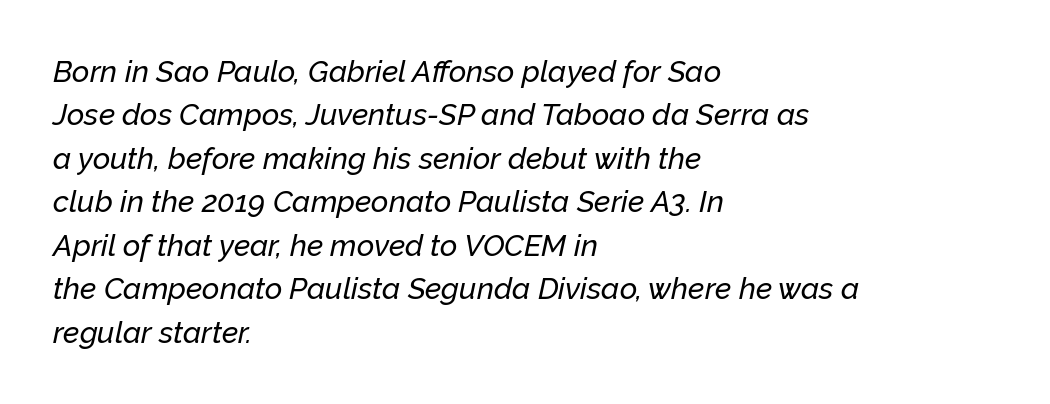
The image shows 30 px text type, italic (leaning right); set left-aligned, normal line spacing (1.45x), normal letter spacing, not underlined; low stroke contrast and a medium x-height.
